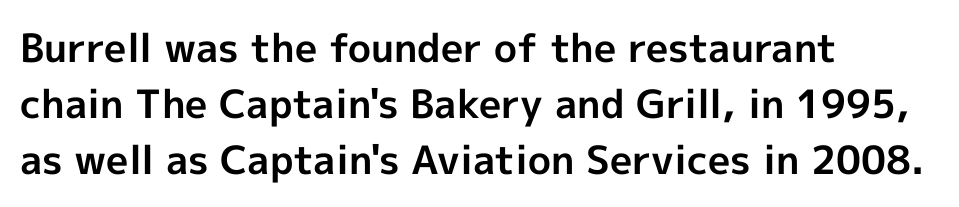
{"serif": "no", "italic": "no", "bold": "yes", "weight": "bold", "width": "normal", "x_height": "medium", "monospaced": "no", "underline": "no", "align": "left", "line_spacing": "normal", "line_spacing_ratio": 1.43, "letter_spacing": "normal", "letter_spacing_em": 0.0, "glyph_px": 39}
